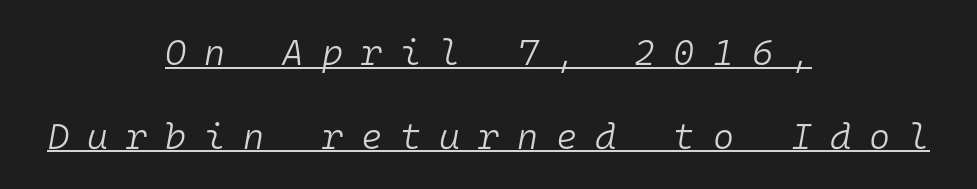
Substantial extra tracking has been applied to these lines. Each line is balanced around a shared central axis. Posture: slanted. The block of text is sparse from top to bottom, with ample space between rows. You can see a thin bar hugging the bottom of the glyphs.
